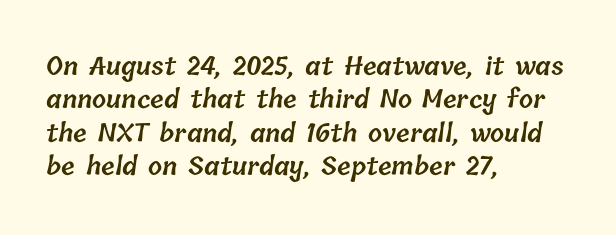
{"bold": "semi", "underline": "no", "align": "left", "line_spacing": "normal", "line_spacing_ratio": 1.34, "letter_spacing": "normal", "letter_spacing_em": 0.0, "glyph_px": 25}
